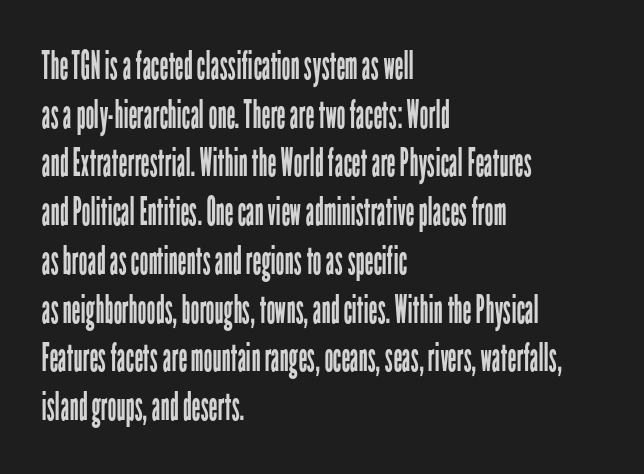
Q: Is the text bold? A: No.
Q: Is the text italic (slanted)? A: No, it is upright.
Q: Is the typeface a serif or a sans-serif typeface? A: Sans-serif.
Q: Is the text underlined? A: No.
Q: How is the paragraph aligned? A: Left-aligned.
Q: Is the spacing between letters normal or unusually wide? A: Normal.
Q: Is the spacing between lines tight, normal or loose? A: Normal.
Q: Width (condensed, normal, or wide)? A: Condensed.
Q: Stroke contrast? A: Low.
Q: x-height? A: Medium.
Q: Monospaced? A: No.
